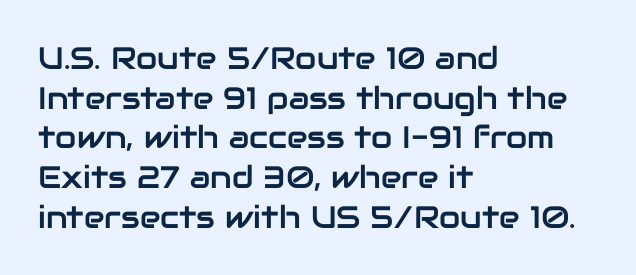
{"serif": "no", "italic": "no", "width": "normal", "stroke_contrast": "low", "x_height": "medium", "monospaced": "no", "underline": "no", "align": "left", "line_spacing": "normal", "line_spacing_ratio": 1.28, "letter_spacing": "normal", "letter_spacing_em": 0.0, "glyph_px": 31}
